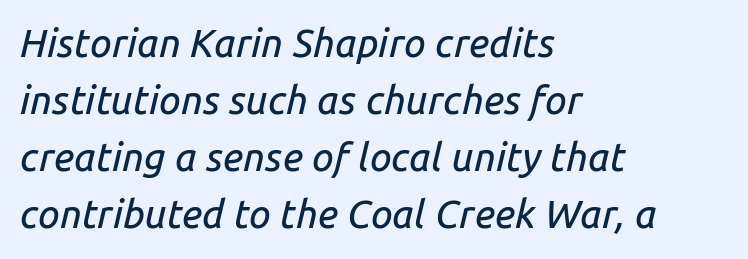
The paragraph shown leans on its left margin. Spacing verdict: proportional, widths tailored to each character. A clean baseline with only descenders dipping below it. Each new line begins a customary step beneath the previous one.
